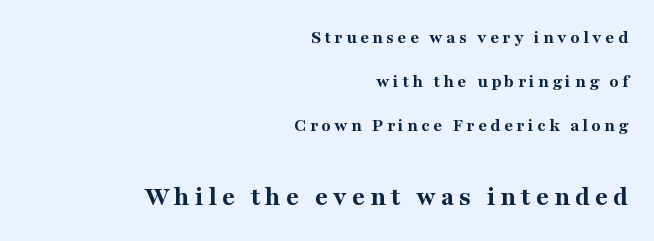
Is this a fixed-width face? No — the glyphs have proportional, varying widths. This is the regular roman posture of the typeface. You can tell from the footed stems that serif type was used. The words here are not underlined. How would I describe the line gaps? Wide and relaxed.
